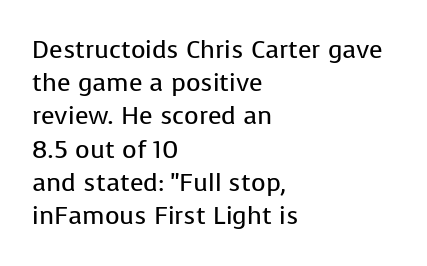
Q: Is the text bold? A: No.
Q: Is the text italic (slanted)? A: No, it is upright.
Q: Is the text underlined? A: No.
Q: How is the paragraph aligned? A: Left-aligned.
Q: Is the spacing between letters normal or unusually wide? A: Normal.
Q: Is the spacing between lines tight, normal or loose? A: Normal.
